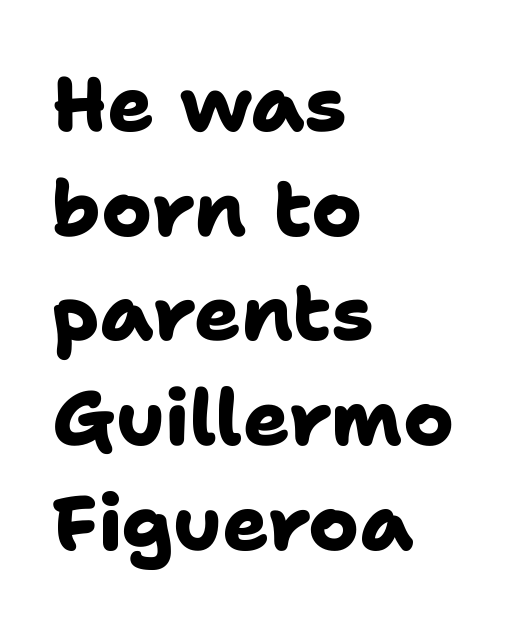
The image shows 77 px heavy sans-serif type; set left-aligned, normal line spacing (1.36x), normal letter spacing, not underlined; low stroke contrast and a medium x-height.
